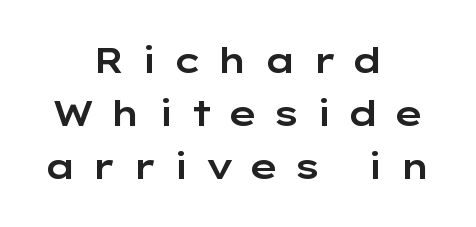
Designer's note — italics off, roman on. Spacing verdict: proportional, widths tailored to each character. Lines of text with bare space underneath. Both edges are ragged and mirror each other, which tells us the setting is centered. Notice how descenders clear the ascenders below comfortably — that's standard leading.
